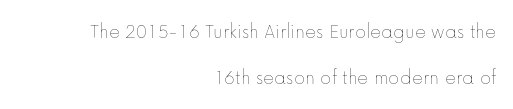
The image shows 21 px text type, upright; set right-aligned, loose line spacing (2.21x), normal letter spacing, not underlined.
